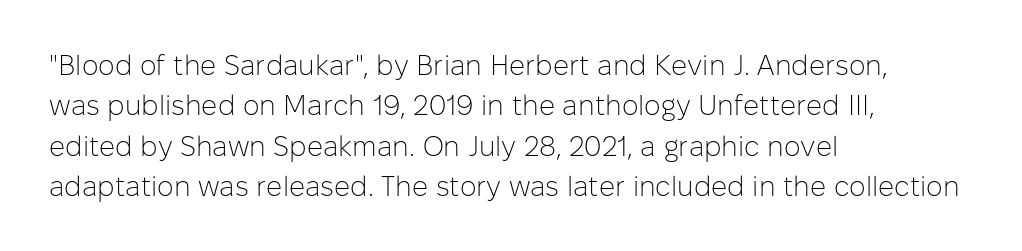
The image shows 28 px light sans-serif type, upright; set left-aligned, normal line spacing (1.44x), normal letter spacing, not underlined; low stroke contrast and a medium x-height.
